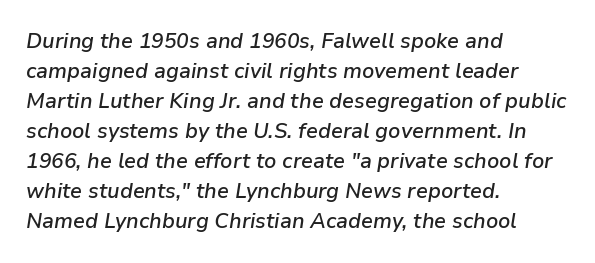
The image shows 21 px text type, italic (leaning right); set left-aligned, normal line spacing (1.43x), normal letter spacing, not underlined.
